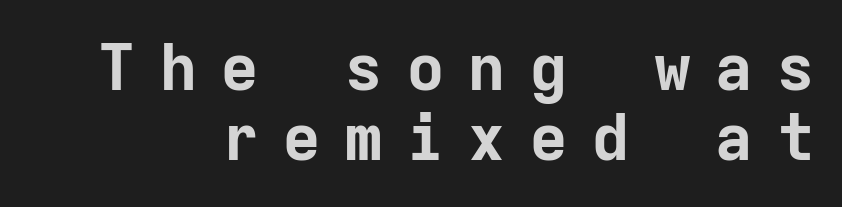
{"serif": "no", "italic": "no", "bold": "yes", "weight": "bold", "width": "normal", "stroke_contrast": "low", "x_height": "medium", "monospaced": "yes", "underline": "no", "line_spacing": "tight", "line_spacing_ratio": 1.08, "letter_spacing": "wide", "letter_spacing_em": 0.35, "glyph_px": 65}
